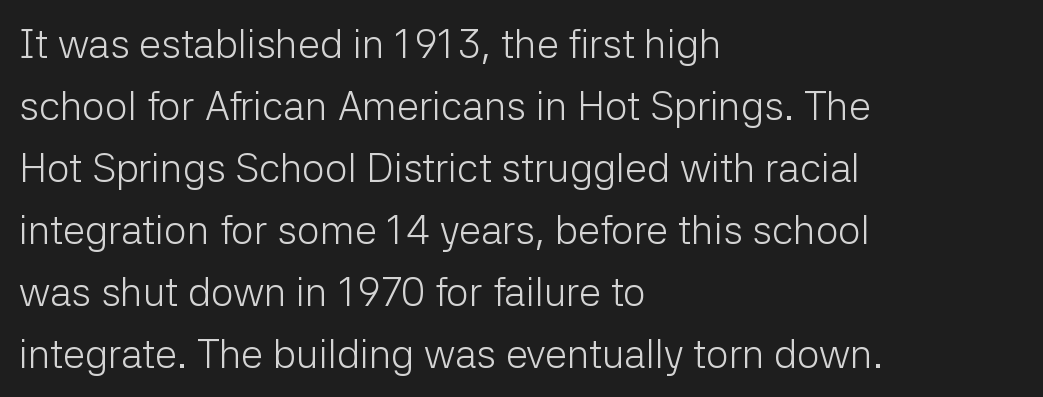
The image shows 40 px light sans-serif type, upright; set left-aligned, normal line spacing (1.55x), normal letter spacing, not underlined; low stroke contrast and a medium x-height.
